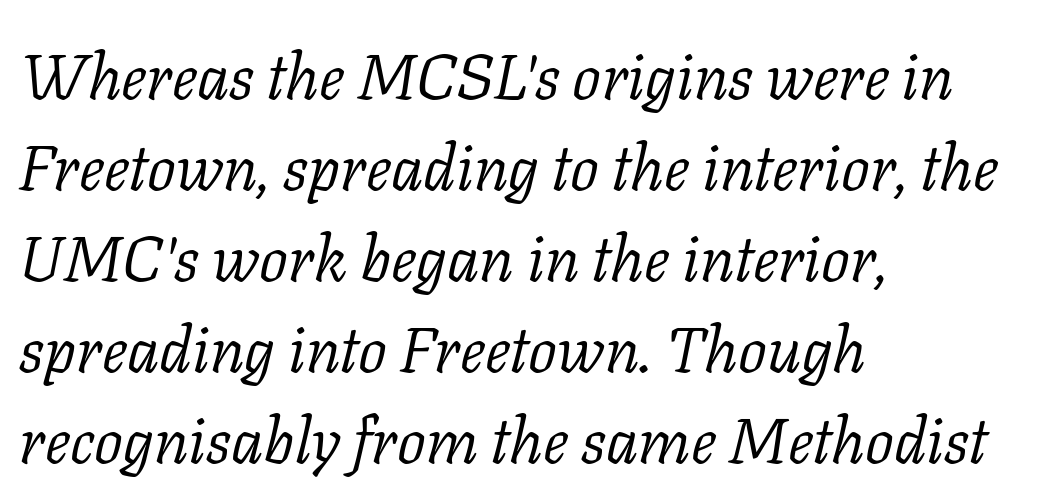
The image shows 64 px light serif type, italic (leaning right); set left-aligned, normal line spacing (1.42x), normal letter spacing, not underlined; low stroke contrast and a medium x-height.
